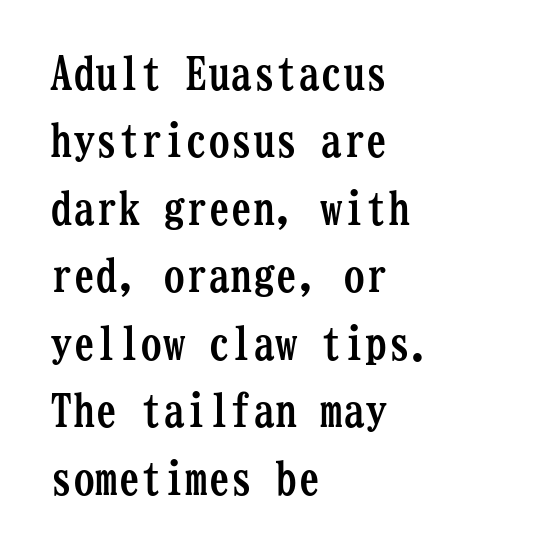
Q: Is the text bold? A: Yes.
Q: Is the text italic (slanted)? A: No, it is upright.
Q: Is the typeface a serif or a sans-serif typeface? A: Serif.
Q: Is the text underlined? A: No.
Q: How is the paragraph aligned? A: Left-aligned.
Q: Is the spacing between letters normal or unusually wide? A: Normal.
Q: Is the spacing between lines tight, normal or loose? A: Normal.
Q: Width (condensed, normal, or wide)? A: Condensed.
Q: Stroke contrast? A: Low.
Q: x-height? A: Medium.
Q: Monospaced? A: Yes.
